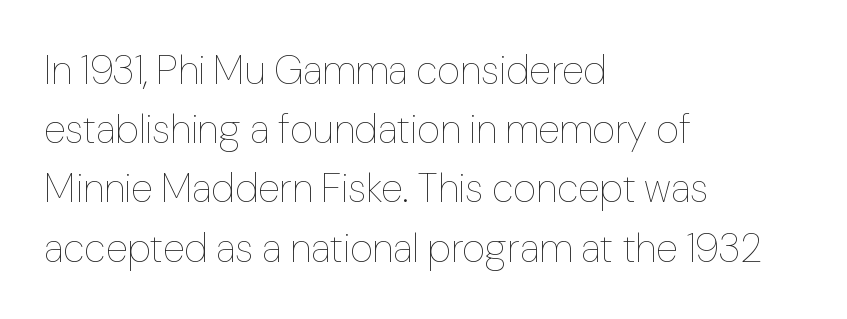
The image shows 40 px thin type, upright; set left-aligned, normal line spacing (1.48x), normal letter spacing, not underlined; low stroke contrast and a medium x-height.
